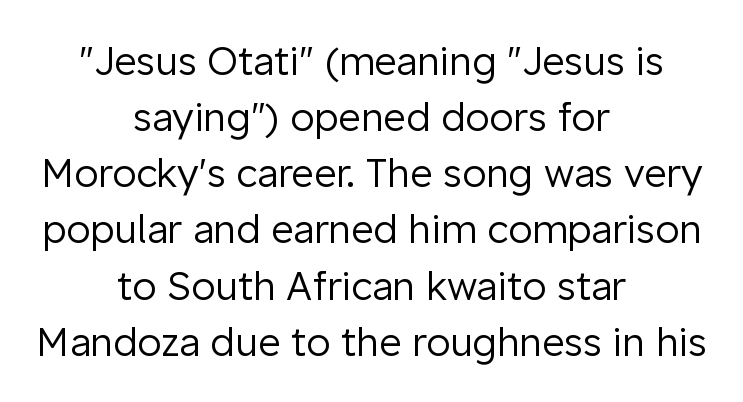
{"serif": "no", "italic": "no", "bold": "no", "weight": "regular", "width": "normal", "stroke_contrast": "low", "x_height": "medium", "monospaced": "no", "underline": "no", "align": "center", "line_spacing": "normal", "line_spacing_ratio": 1.44, "letter_spacing": "normal", "letter_spacing_em": 0.0, "glyph_px": 39}
